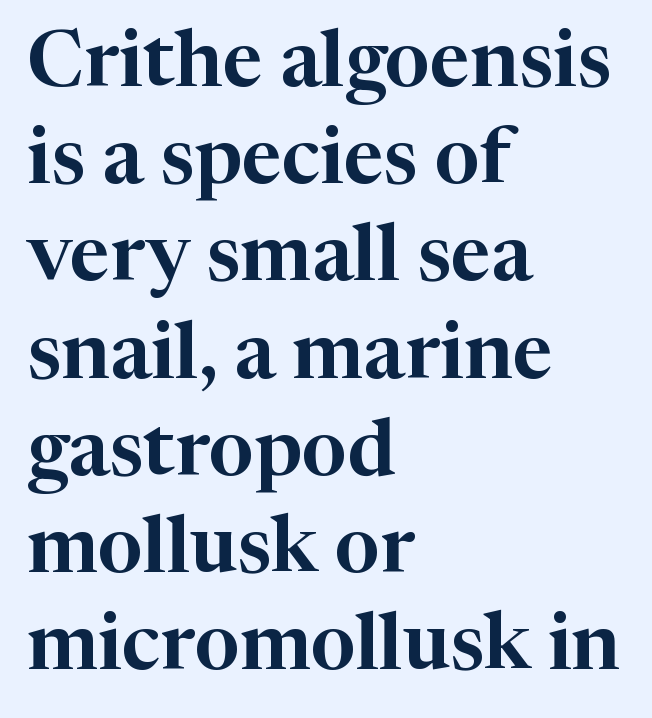
Q: Is the text italic (slanted)? A: No, it is upright.
Q: Is the typeface a serif or a sans-serif typeface? A: Serif.
Q: Is the text underlined? A: No.
Q: How is the paragraph aligned? A: Left-aligned.
Q: Is the spacing between letters normal or unusually wide? A: Normal.
Q: Width (condensed, normal, or wide)? A: Normal.
Q: Stroke contrast? A: High.
Q: x-height? A: Medium.
Q: Monospaced? A: No.
